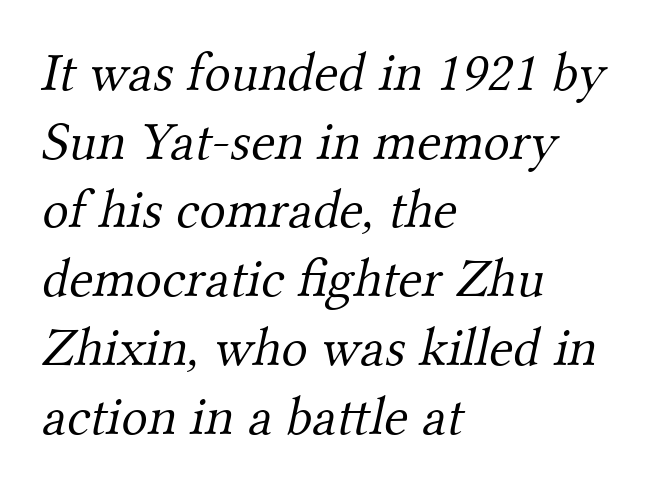
Is the block centered? No — it sits flush against the left margin. Is the type heavy? It reads as light-to-regular instead. This is serif lettering, the kind often seen in printed books. Bare-footed words on every line.
